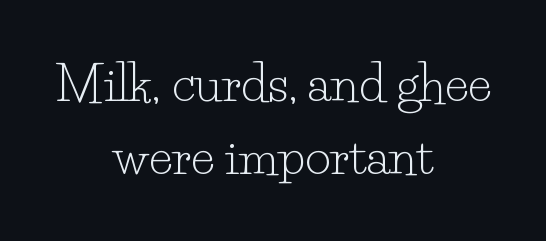
Is the block centered? Yes — each line is placed symmetrically about the middle. Posture: vertical. The type family on display is of the serif kind. The passage shown is typed in a proportional face where columns would drift.
